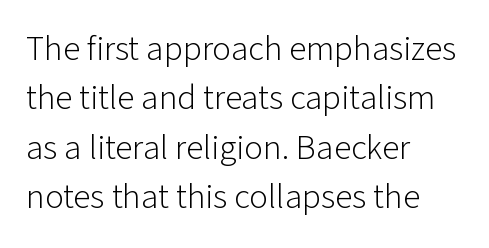
The image shows 35 px light sans-serif type, upright; set left-aligned, normal line spacing (1.41x), normal letter spacing, not underlined; low stroke contrast and a medium x-height.
